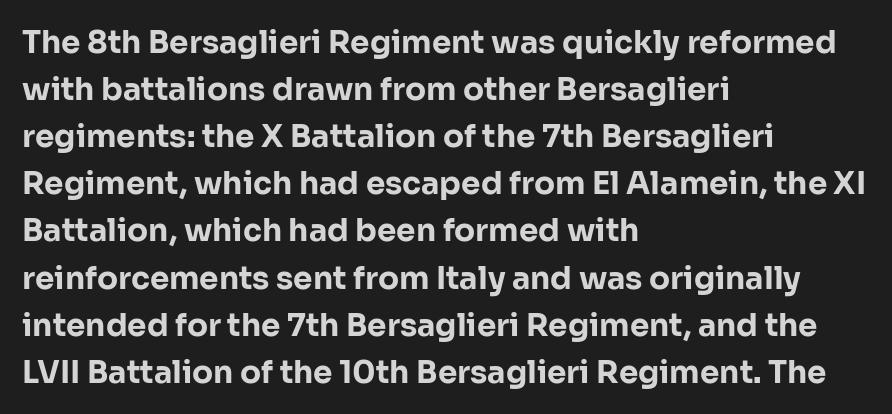
Q: Is the text bold? A: Yes.
Q: Is the text italic (slanted)? A: No, it is upright.
Q: Is the typeface a serif or a sans-serif typeface? A: Sans-serif.
Q: Is the text underlined? A: No.
Q: How is the paragraph aligned? A: Left-aligned.
Q: Is the spacing between letters normal or unusually wide? A: Normal.
Q: Is the spacing between lines tight, normal or loose? A: Normal.
Q: Width (condensed, normal, or wide)? A: Normal.
Q: Stroke contrast? A: Low.
Q: x-height? A: Medium.
Q: Monospaced? A: No.
